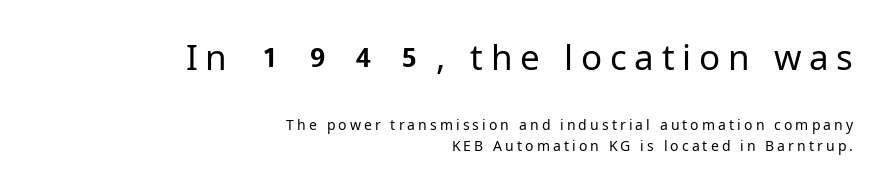
Q: Is the text bold? A: No.
Q: Is the text italic (slanted)? A: No, it is upright.
Q: Is the typeface a serif or a sans-serif typeface? A: Sans-serif.
Q: Is the text underlined? A: No.
Q: How is the paragraph aligned? A: Right-aligned.
Q: Is the spacing between letters normal or unusually wide? A: Unusually wide.
Q: Is the spacing between lines tight, normal or loose? A: Normal.
Q: Which block of text is set in a larger size, the first (top) or the second (bottom)? A: The first (top) one.
Q: Width (condensed, normal, or wide)? A: Normal.
Q: Stroke contrast? A: Low.
Q: x-height? A: Medium.
Q: Monospaced? A: No.
